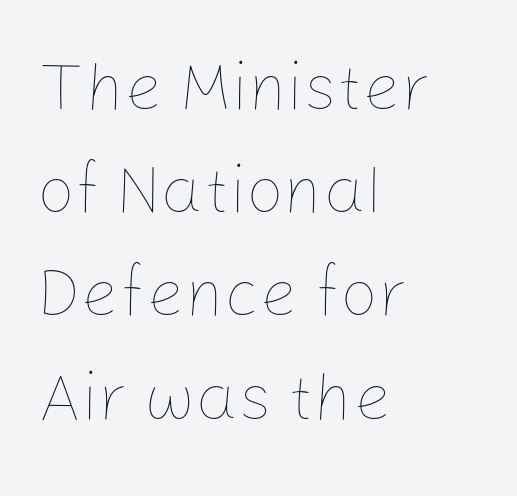
{"italic": "no", "bold": "no", "weight": "thin", "width": "normal", "stroke_contrast": "low", "x_height": "medium", "monospaced": "no", "underline": "no", "align": "left", "line_spacing": "normal", "line_spacing_ratio": 1.54, "letter_spacing": "normal", "letter_spacing_em": 0.0, "glyph_px": 67}
